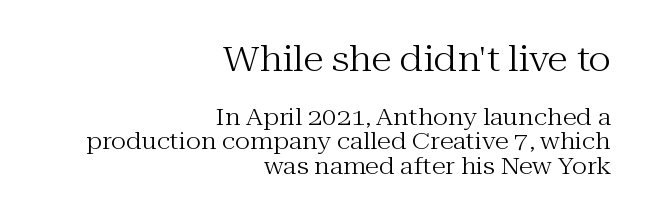
{"serif": "yes", "italic": "no", "bold": "no", "weight": "regular", "width": "normal", "stroke_contrast": "medium", "x_height": "medium", "monospaced": "no", "underline": "no", "align": "right", "line_spacing": "tight", "line_spacing_ratio": 1.07, "letter_spacing": "normal", "letter_spacing_em": 0.0, "larger_block": "first", "size_ratio": 1.48, "glyph_px": 34}
